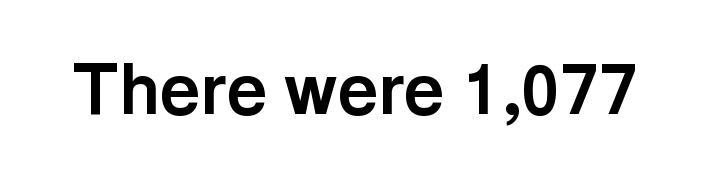
{"serif": "no", "italic": "no", "bold": "yes", "weight": "bold", "width": "normal", "x_height": "medium", "monospaced": "no", "underline": "no", "letter_spacing": "normal", "letter_spacing_em": 0.0, "glyph_px": 70}
